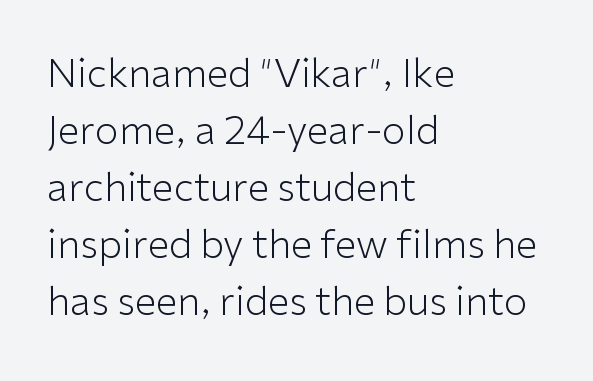
Leftover space on each line is placed entirely after the last word. It's the straight-up-and-down kind of type. How are the letters spaced? Ordinarily, with no added tracking. To sum up the face: it is a sans, with no serifs. Letters rest on an invisible, unmarked baseline.
